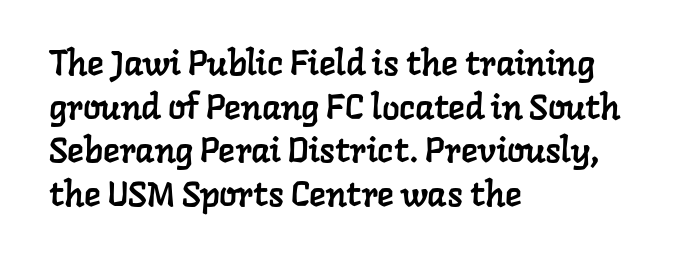
{"serif": "yes", "width": "normal", "stroke_contrast": "low", "x_height": "medium", "monospaced": "no", "underline": "no", "align": "left", "line_spacing": "normal", "line_spacing_ratio": 1.25, "letter_spacing": "normal", "letter_spacing_em": 0.0, "glyph_px": 35}
